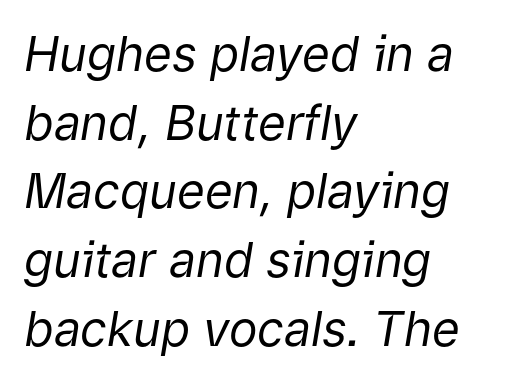
The image shows 48 px regular-weight type, italic (leaning right); set left-aligned, normal line spacing (1.43x), normal letter spacing, not underlined; low stroke contrast and a medium x-height.
